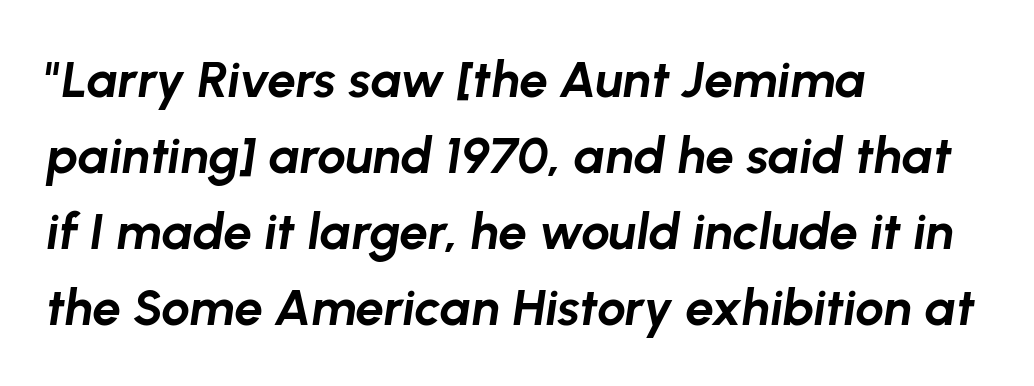
You could not count columns in this text — the font is proportionally spaced. The gap between lines stays unmarked. There's an unmistakable incline to the writing here. Students, this is bold: see how much ink each stroke carries.
